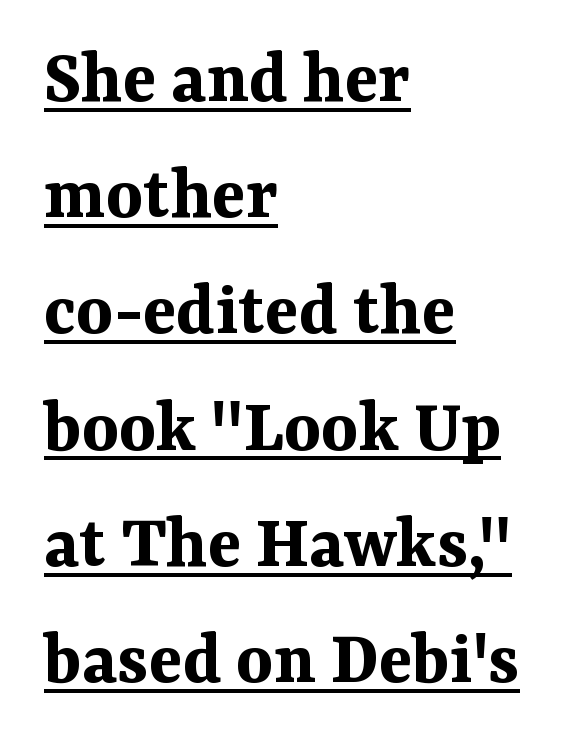
These lines sit exactly where default settings would place them. Notice how the stems are strictly vertical — no italics here. This sample uses a serif face. Each letter keeps its own natural width here, so spacing adapts to shape.
